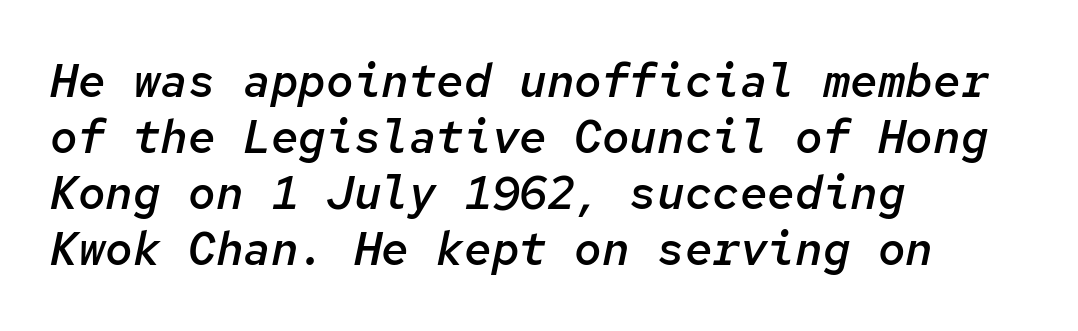
The image shows 46 px semibold type, italic (leaning right), monospaced; set left-aligned, line spacing 1.22x, normal letter spacing, not underlined; low stroke contrast and a medium x-height.
